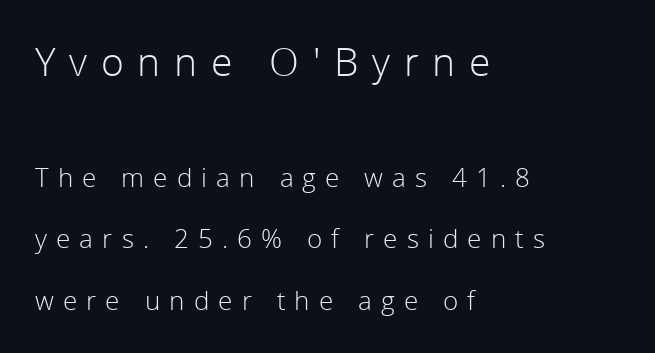
Varying glyph widths throughout — classic text-font behaviour. Nothing sits at the stroke ends, so this counts as sans-serif. Here the first block reads like a headline and the second like body copy. Anything drawn beneath the words? Only blank space. The face looks like a standard text weight, possibly lighter. This rendering widens character spacing well past its baseline value.
